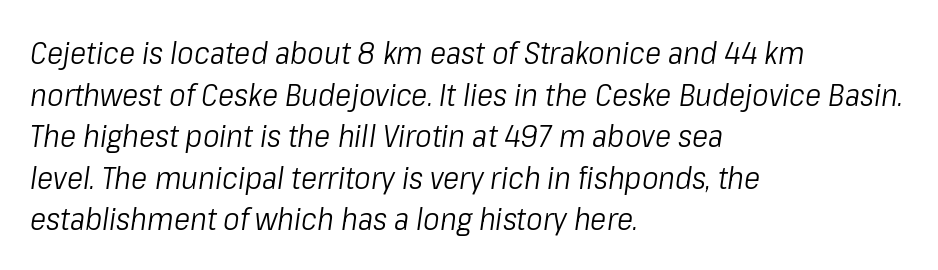
Plain, unruled lines of type. Heaviness? Minimal to ordinary, like unemphasized prose. Italic: yes, the glyphs are oblique. Compared with typical paragraphs, the rows here are spaced about the same. The letters advance in unequal steps, a hallmark of proportional type. This rendering uses left alignment, leaving the right contour irregular.
